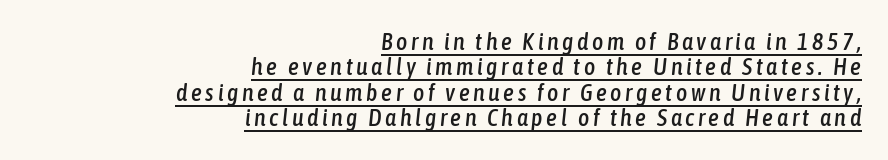
{"italic": "yes", "lean": "right", "slant_degrees": 6, "underline": "yes", "align": "right", "line_spacing": "tight", "line_spacing_ratio": 1.06, "glyph_px": 24}
